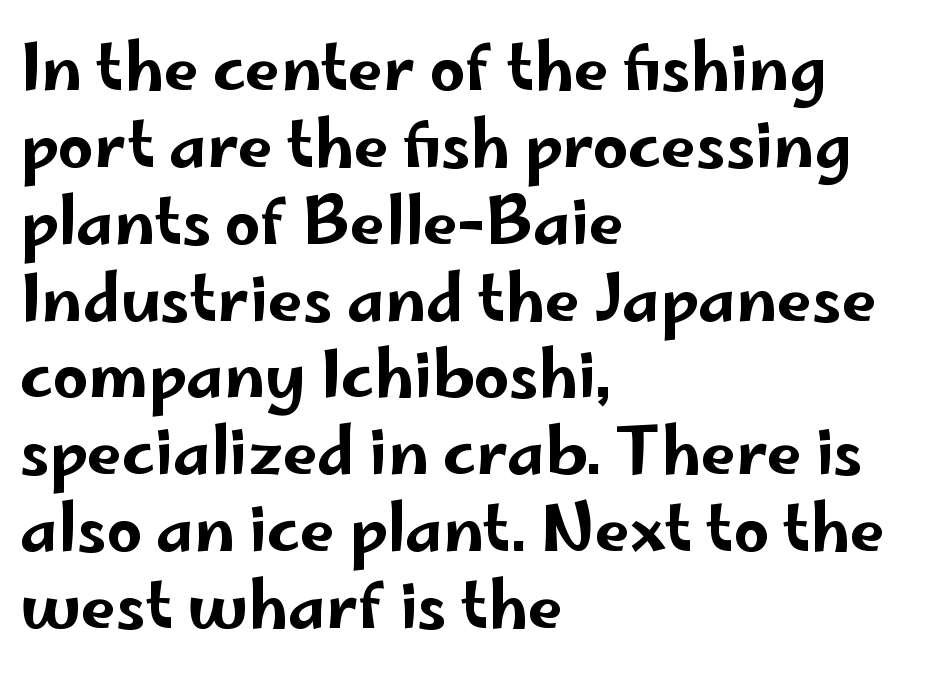
Q: Is the text italic (slanted)? A: No, it is upright.
Q: Is the typeface a serif or a sans-serif typeface? A: Sans-serif.
Q: Is the text underlined? A: No.
Q: How is the paragraph aligned? A: Left-aligned.
Q: Is the spacing between letters normal or unusually wide? A: Normal.
Q: Width (condensed, normal, or wide)? A: Wide.
Q: Stroke contrast? A: Low.
Q: x-height? A: Small.
Q: Monospaced? A: No.
